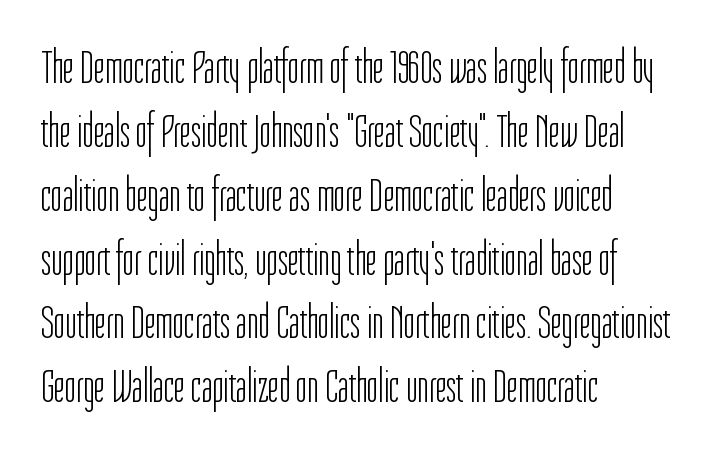
Q: Is the text bold? A: No.
Q: Is the text italic (slanted)? A: No, it is upright.
Q: Is the typeface a serif or a sans-serif typeface? A: Sans-serif.
Q: Is the text underlined? A: No.
Q: How is the paragraph aligned? A: Left-aligned.
Q: Is the spacing between letters normal or unusually wide? A: Normal.
Q: Is the spacing between lines tight, normal or loose? A: Normal.
Q: Width (condensed, normal, or wide)? A: Condensed.
Q: Stroke contrast? A: Low.
Q: x-height? A: Medium.
Q: Monospaced? A: No.
